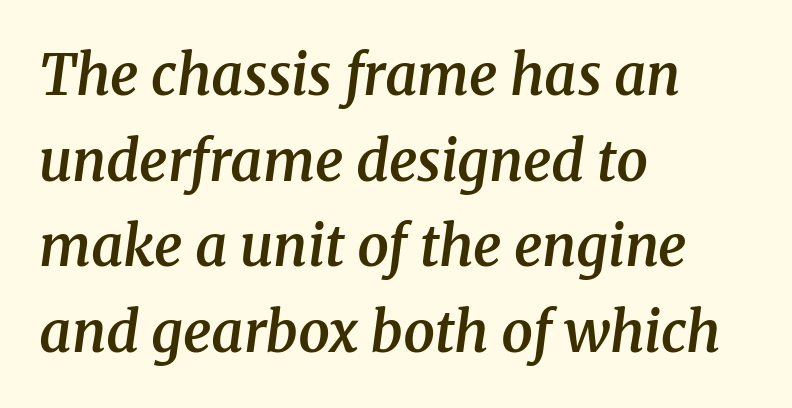
Each letter's strokes conclude with small projecting serifs. This rendering features lettering with no underline. Notice how the stems are inclined rather than vertical — that's the hallmark of italics. These words are printed semibold, heavier than regular yet not bold. Character widths vary here, with narrow letters taking less room than wide ones.
